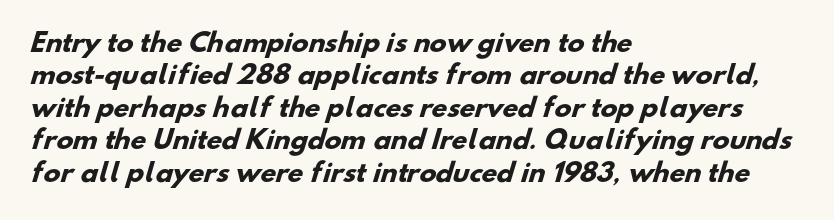
Reading down the column, the eye jumps a familiar distance to each next line. Descenders are the only things crossing below the line. Default kerning and tracking; the words read as compact shapes. Line starts are locked; line ends wander. Does the weight exceed regular? Yes, all the way to bold.
